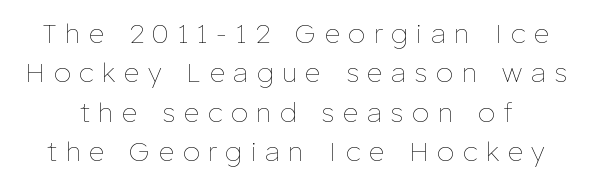
There is plenty of visible air inserted between adjacent glyphs. Stroke thickness stays within the range of a standard reading face or lighter. Clear beneath every line of the passage. The lines sit at an ordinary, default distance from one another.
